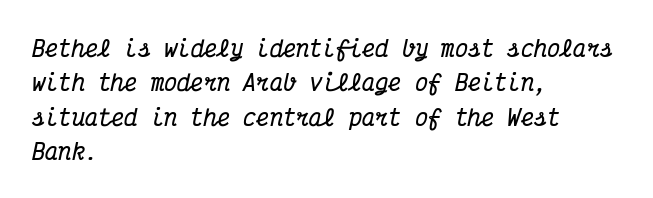
Letter spacing: default. Every letter is thick-stroked: bold, no question. Line beginnings align vertically; line endings do not. Rule under the text: the space is simply empty. Notice how the stems are inclined rather than vertical — that's the hallmark of italics.
